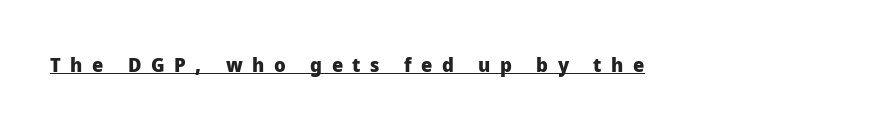
The image shows 20 px bold type, upright; set left-aligned, unusually wide letter spacing (+0.48 em), underlined.
